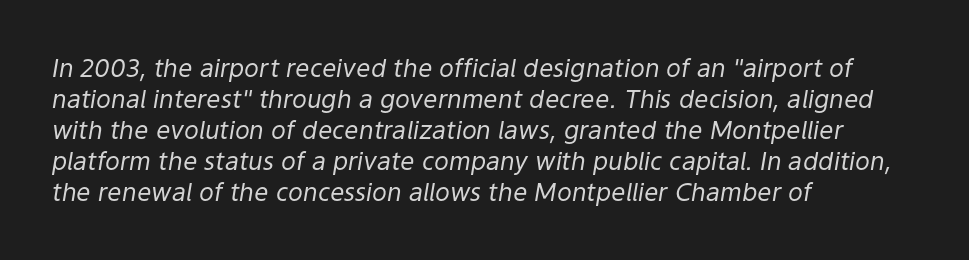
Q: Is the text bold? A: No.
Q: Is the text italic (slanted)? A: Yes, it leans right by about 9 degrees.
Q: Is the text underlined? A: No.
Q: How is the paragraph aligned? A: Left-aligned.
Q: Is the spacing between letters normal or unusually wide? A: Normal.
